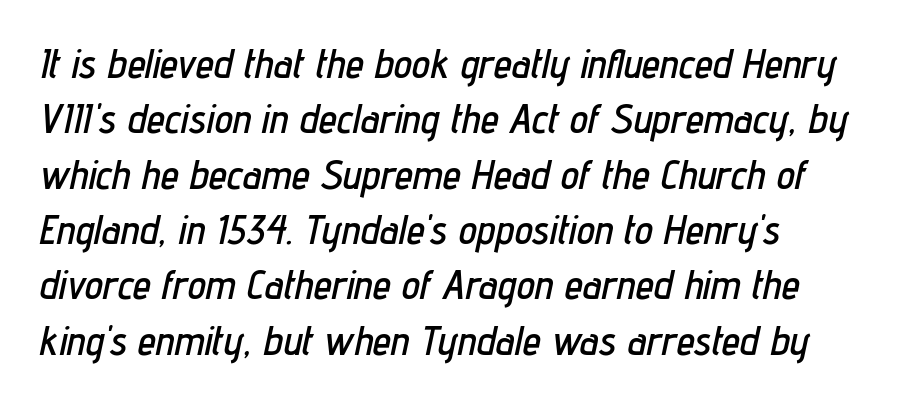
{"italic": "yes", "lean": "right", "slant_degrees": 12, "width": "condensed", "stroke_contrast": "low", "x_height": "medium", "monospaced": "no", "underline": "no", "line_spacing": "normal", "line_spacing_ratio": 1.35, "letter_spacing": "normal", "letter_spacing_em": 0.0, "glyph_px": 41}
